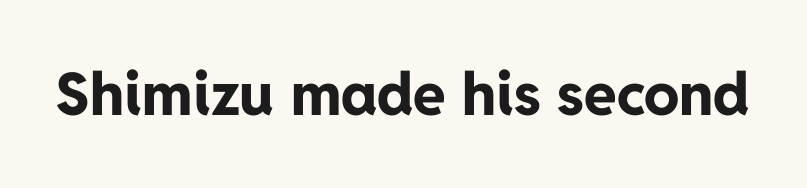
Q: Is the text bold? A: Yes.
Q: Is the text italic (slanted)? A: No, it is upright.
Q: Is the typeface a serif or a sans-serif typeface? A: Sans-serif.
Q: Is the text underlined? A: No.
Q: Is the spacing between letters normal or unusually wide? A: Normal.
Q: Width (condensed, normal, or wide)? A: Normal.
Q: Stroke contrast? A: Low.
Q: x-height? A: Medium.
Q: Monospaced? A: No.
